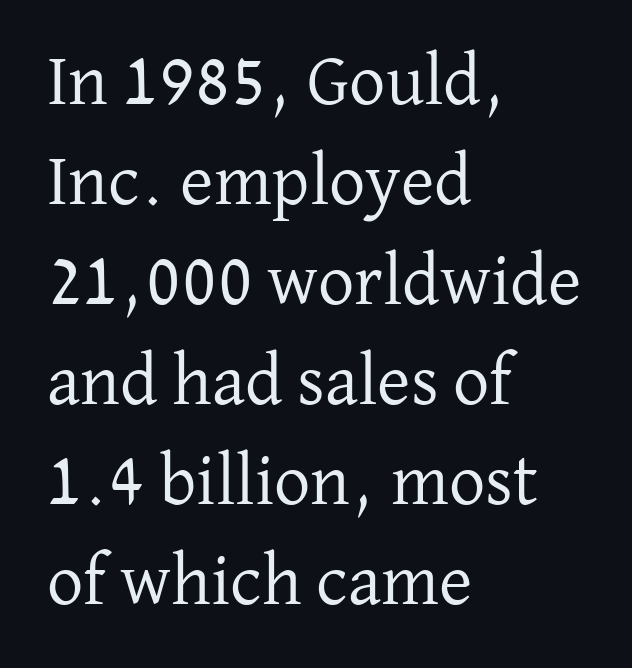
Q: Is the text bold? A: No.
Q: Is the text italic (slanted)? A: No, it is upright.
Q: Is the typeface a serif or a sans-serif typeface? A: Serif.
Q: Is the text underlined? A: No.
Q: How is the paragraph aligned? A: Left-aligned.
Q: Is the spacing between letters normal or unusually wide? A: Normal.
Q: Is the spacing between lines tight, normal or loose? A: Normal.
Q: Width (condensed, normal, or wide)? A: Normal.
Q: Stroke contrast? A: Low.
Q: x-height? A: Medium.
Q: Monospaced? A: No.
